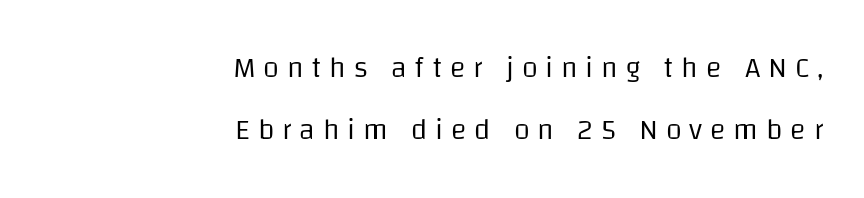
The image shows 29 px regular-weight sans-serif type, upright; set right-aligned, loose line spacing (2.13x), unusually wide letter spacing (+0.27 em), not underlined; low stroke contrast and a large x-height.
